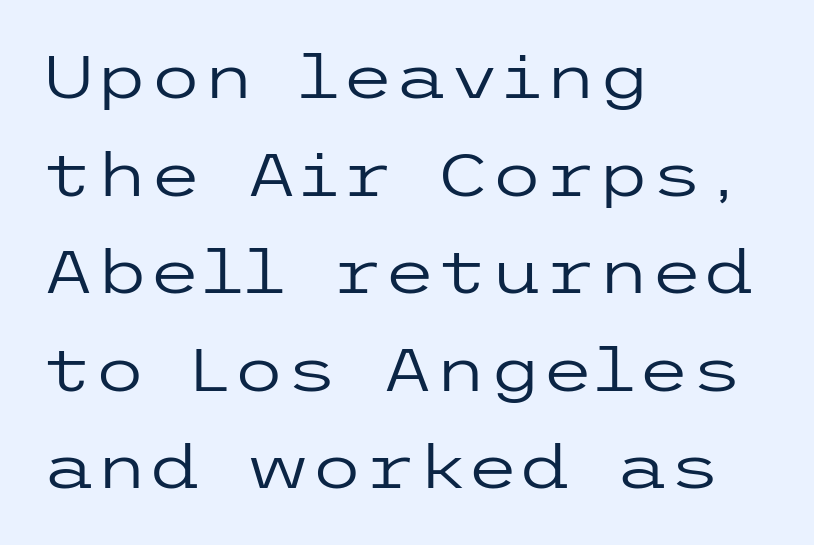
{"serif": "no", "italic": "no", "bold": "no", "weight": "regular", "width": "wide", "stroke_contrast": "low", "x_height": "medium", "underline": "no", "align": "left", "line_spacing": "normal", "line_spacing_ratio": 1.6, "letter_spacing": "normal", "letter_spacing_em": 0.0, "glyph_px": 61}
